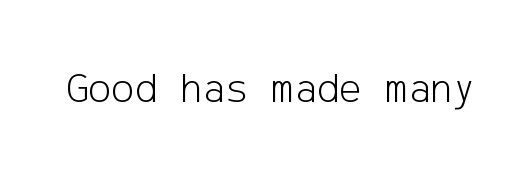
Q: Is the text bold? A: No.
Q: Is the text italic (slanted)? A: No, it is upright.
Q: Is the typeface a serif or a sans-serif typeface? A: Sans-serif.
Q: Is the text underlined? A: No.
Q: Is the spacing between letters normal or unusually wide? A: Normal.
Q: Width (condensed, normal, or wide)? A: Normal.
Q: Stroke contrast? A: Low.
Q: x-height? A: Medium.
